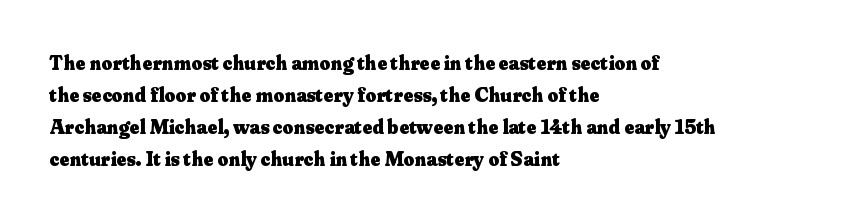
The image shows 21 px bold type, upright; set left-aligned, normal line spacing (1.53x), normal letter spacing, not underlined.
